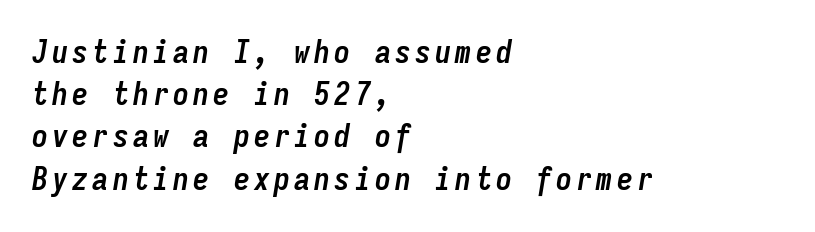
The letters march in equal steps, a hallmark of fixed-pitch type. Words float on clear page, feet unadorned. The glyphs look as if they've been sheared to an angle. A classic flush-left, rag-right setting is used for this passage. Compared with an ordinary text face, these strokes are far heavier — a full bold.
